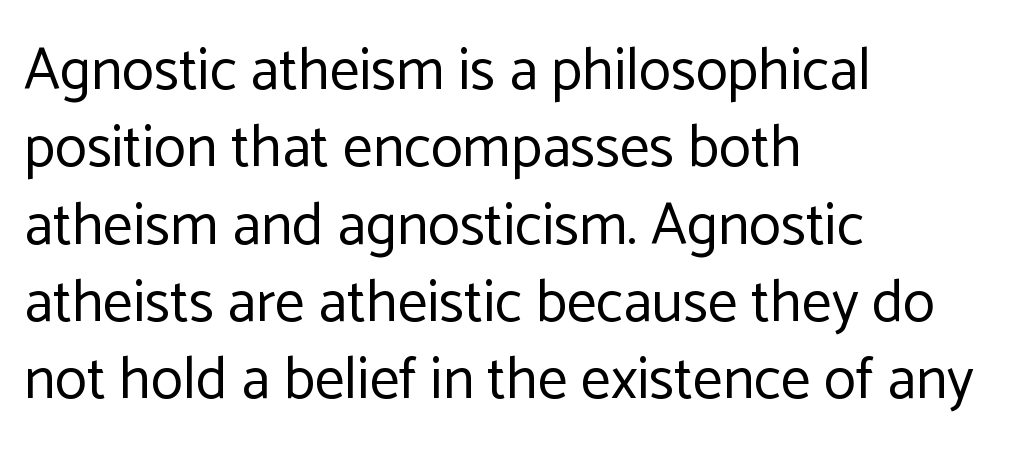
Q: Is the text bold? A: No.
Q: Is the text italic (slanted)? A: No, it is upright.
Q: Is the typeface a serif or a sans-serif typeface? A: Sans-serif.
Q: Is the text underlined? A: No.
Q: How is the paragraph aligned? A: Left-aligned.
Q: Is the spacing between letters normal or unusually wide? A: Normal.
Q: Is the spacing between lines tight, normal or loose? A: Normal.
Q: Width (condensed, normal, or wide)? A: Normal.
Q: Stroke contrast? A: Low.
Q: x-height? A: Medium.
Q: Monospaced? A: No.
